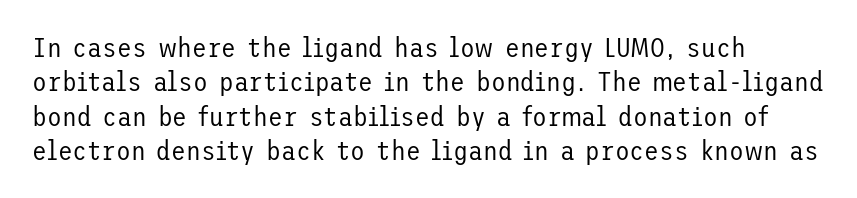
{"italic": "no", "bold": "no", "underline": "no", "line_spacing": "normal", "line_spacing_ratio": 1.27, "letter_spacing": "normal", "letter_spacing_em": 0.0, "glyph_px": 27}
